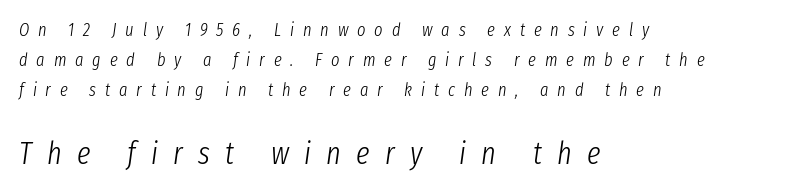
Horizontally, the lines are justified to the leading edge only. Quick note: italic. The rendering inserts visible extra space after every character. A normal amount of white space separates one row of letters from the next.
